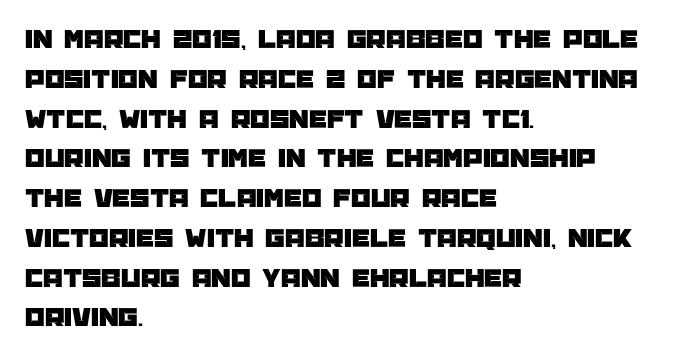
{"serif": "no", "italic": "no", "width": "normal", "stroke_contrast": "low", "x_height": "large", "monospaced": "no", "underline": "no", "align": "left", "line_spacing": "normal", "line_spacing_ratio": 1.42, "letter_spacing": "normal", "letter_spacing_em": 0.0, "glyph_px": 28}
